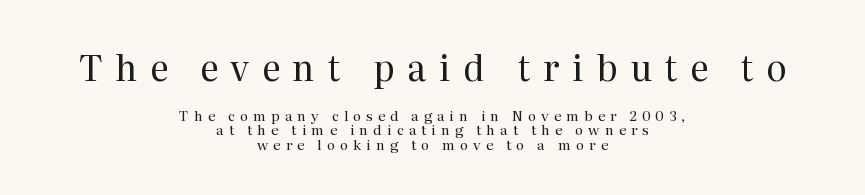
Q: Is the text bold? A: No.
Q: Is the text italic (slanted)? A: No, it is upright.
Q: Is the typeface a serif or a sans-serif typeface? A: Serif.
Q: Is the text underlined? A: No.
Q: How is the paragraph aligned? A: Centered.
Q: Is the spacing between letters normal or unusually wide? A: Unusually wide.
Q: Is the spacing between lines tight, normal or loose? A: Tight.
Q: Which block of text is set in a larger size, the first (top) or the second (bottom)? A: The first (top) one.
Q: Width (condensed, normal, or wide)? A: Normal.
Q: Stroke contrast? A: Medium.
Q: x-height? A: Medium.
Q: Monospaced? A: No.
